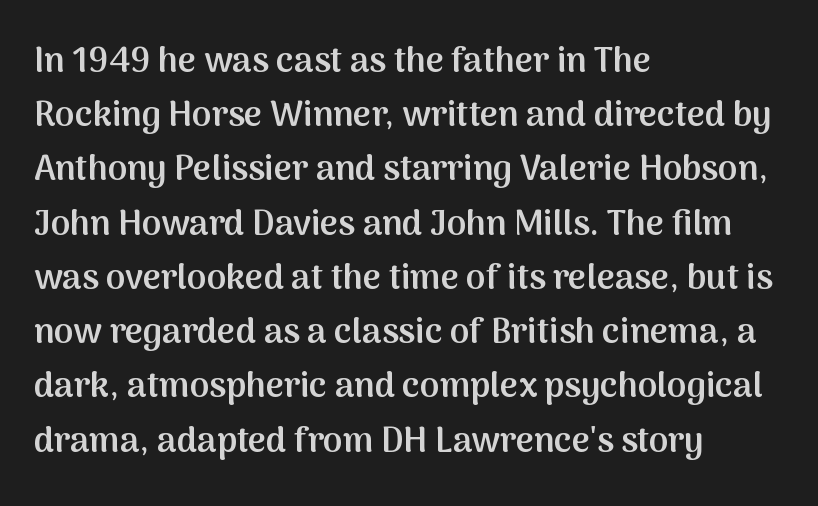
Q: Is the text bold? A: Semi-bold.
Q: Is the text italic (slanted)? A: No, it is upright.
Q: Is the typeface a serif or a sans-serif typeface? A: Sans-serif.
Q: Is the text underlined? A: No.
Q: How is the paragraph aligned? A: Left-aligned.
Q: Is the spacing between letters normal or unusually wide? A: Normal.
Q: Is the spacing between lines tight, normal or loose? A: Normal.
Q: Width (condensed, normal, or wide)? A: Normal.
Q: Stroke contrast? A: Medium.
Q: x-height? A: Medium.
Q: Monospaced? A: No.
